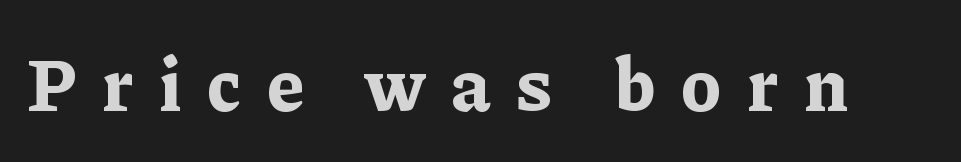
The image shows 75 px bold serif type, upright; set unusually wide letter spacing (+0.35 em), not underlined; low stroke contrast and a medium x-height.
